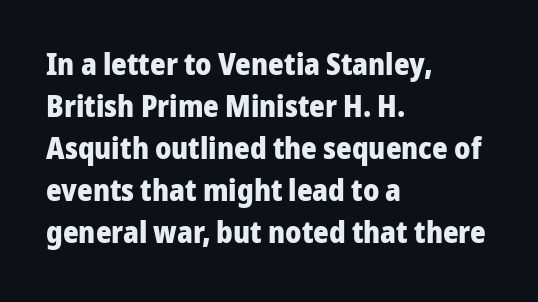
{"serif": "no", "italic": "no", "bold": "yes", "weight": "heavy", "width": "normal", "stroke_contrast": "low", "x_height": "medium", "monospaced": "no", "underline": "no", "align": "left", "line_spacing": "normal", "line_spacing_ratio": 1.4, "letter_spacing": "normal", "letter_spacing_em": 0.0, "glyph_px": 30}
